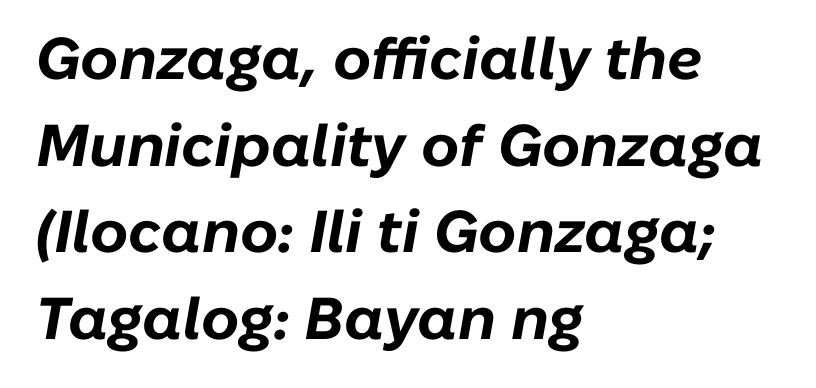
The image shows 59 px bold type, italic (leaning right); set left-aligned, normal line spacing (1.47x), normal letter spacing, not underlined; low stroke contrast and a medium x-height.
